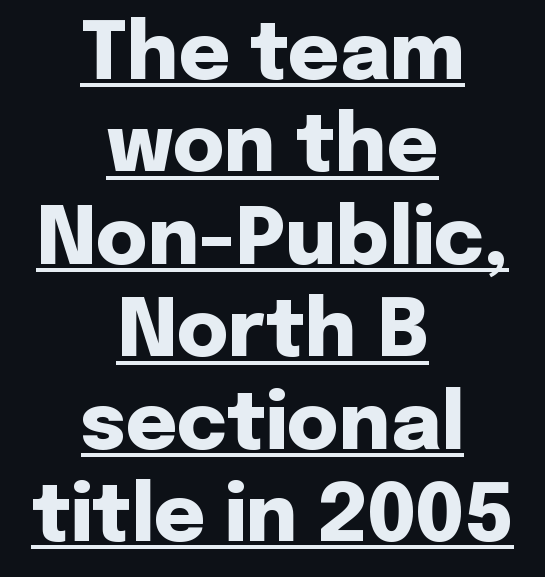
Spacing verdict: proportional, widths tailored to each character. Compared with typical body copy, the letter spacing here is the same. The font's upright variant was chosen for this text. Underlined type. Its strokes are broad and dark, the hallmark of bold type.
